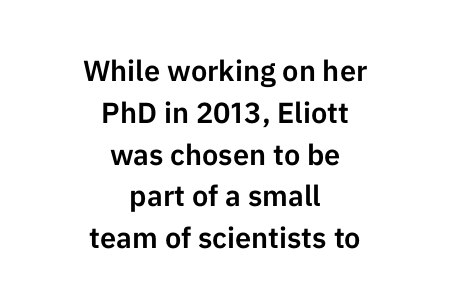
Q: Is the text italic (slanted)? A: No, it is upright.
Q: Is the typeface a serif or a sans-serif typeface? A: Sans-serif.
Q: Is the text underlined? A: No.
Q: How is the paragraph aligned? A: Centered.
Q: Is the spacing between letters normal or unusually wide? A: Normal.
Q: Is the spacing between lines tight, normal or loose? A: Normal.
Q: Width (condensed, normal, or wide)? A: Normal.
Q: Stroke contrast? A: Low.
Q: x-height? A: Medium.
Q: Monospaced? A: No.
